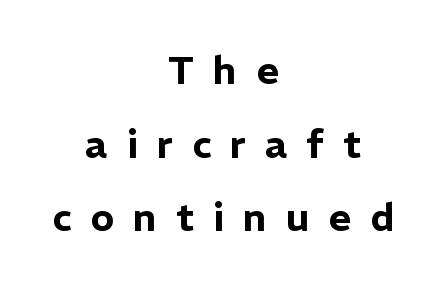
Character widths vary here, with narrow letters taking less room than wide ones. Only glyphs here, with clear space below each row. It's the straight-up-and-down kind of type. Glyph-to-glyph distance is far greater than everyday printed text. The glyphs in this specimen are sans serif.
